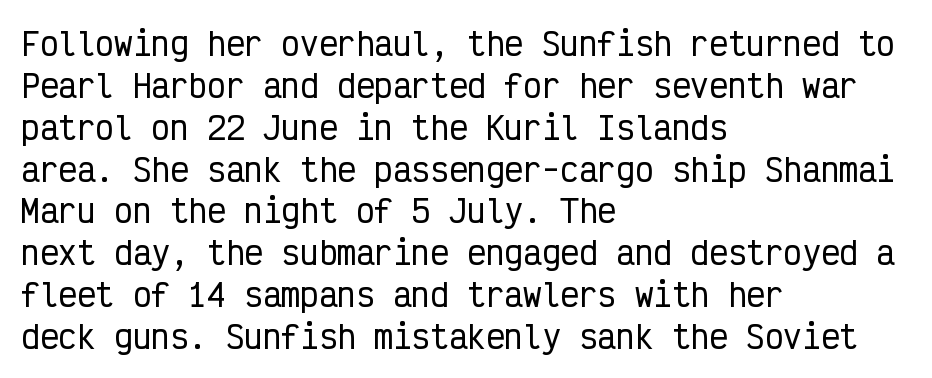
Summary of vertical rhythm: regular, with standard interline spacing. Which margin do the lines hug? The left one — the right edge is uneven. Stroke terminals: plain, sans-serif. The glyphs are unaccompanied by any horizontal stroke below them.
